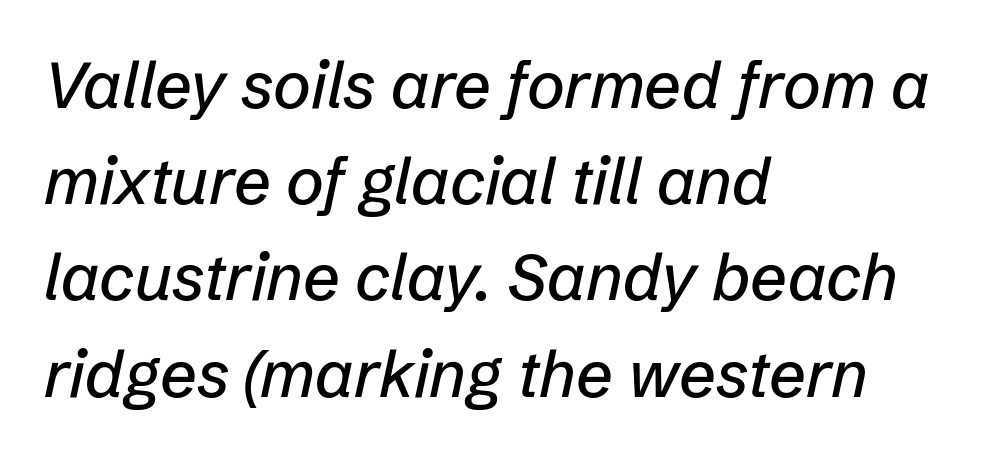
Q: Is the text italic (slanted)? A: Yes, it leans right by about 12 degrees.
Q: Is the text underlined? A: No.
Q: How is the paragraph aligned? A: Left-aligned.
Q: Is the spacing between letters normal or unusually wide? A: Normal.
Q: Is the spacing between lines tight, normal or loose? A: Normal.
Q: Width (condensed, normal, or wide)? A: Normal.
Q: Stroke contrast? A: Low.
Q: x-height? A: Medium.
Q: Monospaced? A: No.
